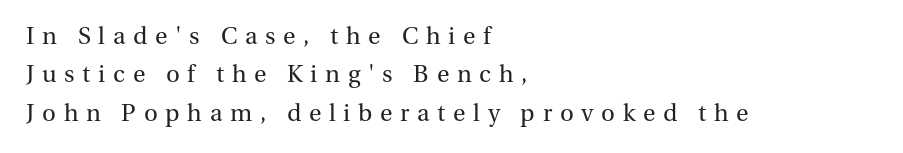
The image shows 24 px text type, upright; set left-aligned, normal line spacing (1.6x), unusually wide letter spacing (+0.32 em), not underlined.
